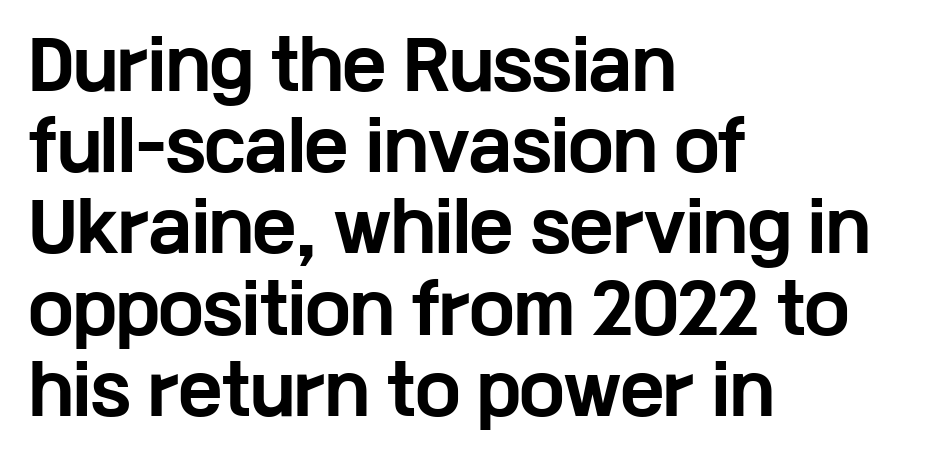
Q: Is the text bold? A: Yes.
Q: Is the text italic (slanted)? A: No, it is upright.
Q: Is the typeface a serif or a sans-serif typeface? A: Sans-serif.
Q: Is the text underlined? A: No.
Q: How is the paragraph aligned? A: Left-aligned.
Q: Is the spacing between letters normal or unusually wide? A: Normal.
Q: Width (condensed, normal, or wide)? A: Wide.
Q: Stroke contrast? A: Low.
Q: x-height? A: Medium.
Q: Monospaced? A: No.
